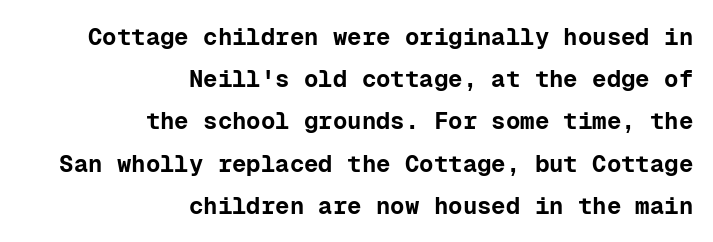
{"italic": "no", "bold": "yes", "underline": "no", "align": "right", "line_spacing_ratio": 1.76, "letter_spacing": "normal", "letter_spacing_em": 0.0, "glyph_px": 24}
